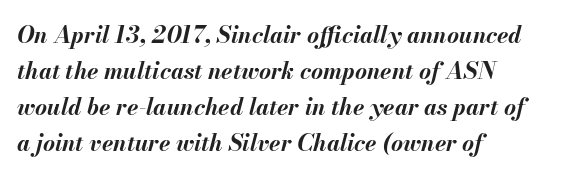
The typesetting leans heavy: a genuine bold. Inter-character spacing is left at the font's built-in metrics. The words here are not underlined. Would a proofreader flag this as italicized? Yes. How would I describe the line gaps? Plain and ordinary. Line beginnings align vertically; line endings do not.
